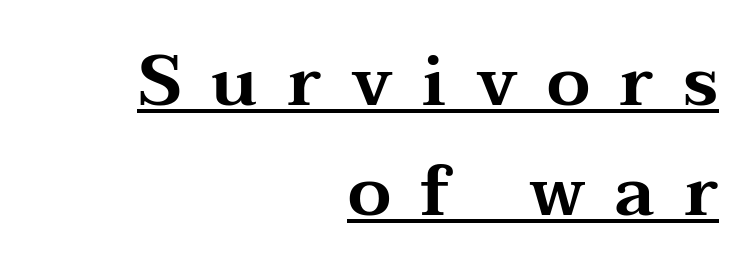
Q: Is the text italic (slanted)? A: No, it is upright.
Q: Is the typeface a serif or a sans-serif typeface? A: Serif.
Q: Is the text underlined? A: Yes.
Q: How is the paragraph aligned? A: Right-aligned.
Q: Is the spacing between letters normal or unusually wide? A: Unusually wide.
Q: Is the spacing between lines tight, normal or loose? A: Normal.
Q: Width (condensed, normal, or wide)? A: Wide.
Q: Stroke contrast? A: Medium.
Q: x-height? A: Medium.
Q: Monospaced? A: No.
